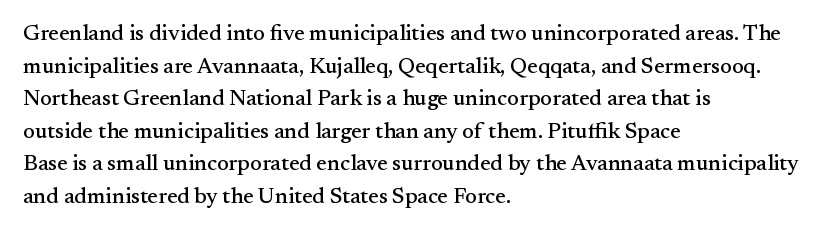
{"italic": "no", "underline": "no", "align": "left", "line_spacing": "normal", "line_spacing_ratio": 1.48, "letter_spacing": "normal", "letter_spacing_em": 0.0, "glyph_px": 22}
